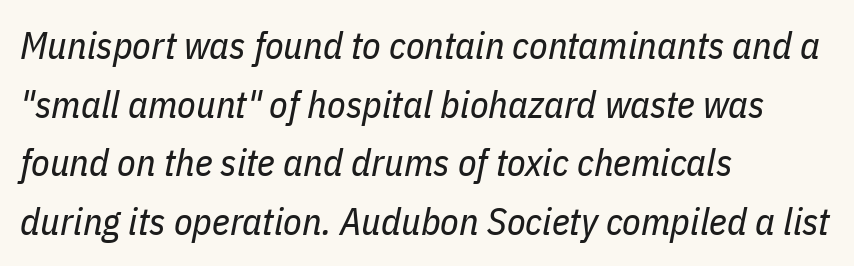
Compared with a typical body face, this is equally light or lighter still. Normally led — the rows are evenly, conventionally spaced. What stands out about the letter spacing? Nothing — it is the standard amount. The area under the type is left untouched.
